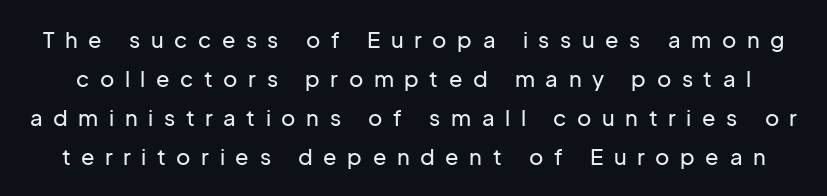
Characters follow at a spacing far wider than the type designer built in. This is roman type, the default non-slanted kind. Lines of text with bare space underneath.
